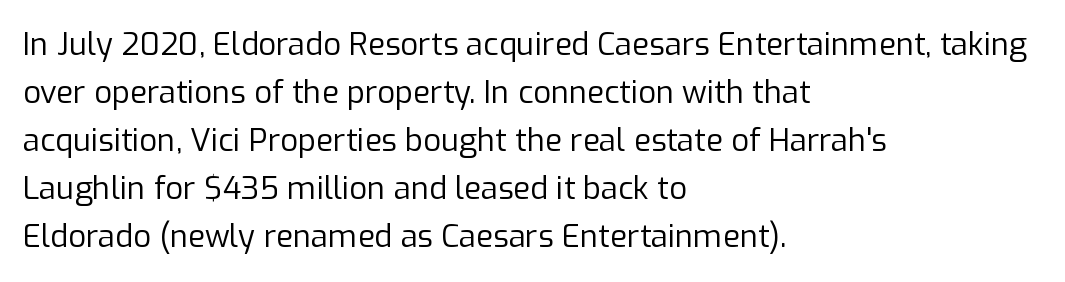
Q: Is the text bold? A: No.
Q: Is the text italic (slanted)? A: No, it is upright.
Q: Is the typeface a serif or a sans-serif typeface? A: Sans-serif.
Q: Is the text underlined? A: No.
Q: How is the paragraph aligned? A: Left-aligned.
Q: Is the spacing between letters normal or unusually wide? A: Normal.
Q: Is the spacing between lines tight, normal or loose? A: Normal.
Q: Width (condensed, normal, or wide)? A: Normal.
Q: Stroke contrast? A: Low.
Q: x-height? A: Medium.
Q: Monospaced? A: No.
